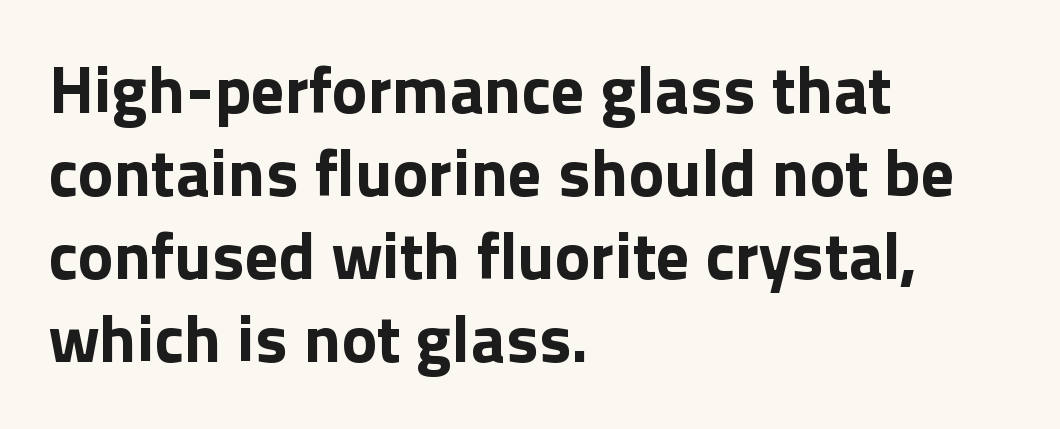
Typographic density is high because the face is bold. This sample has the flowing, uneven cadence of proportional lettering. The foot of each line stays bare and open. Horizontally, the lines are justified to the leading edge only. The line texture is even and compact thanks to regular tracking. Upright lettering throughout.
